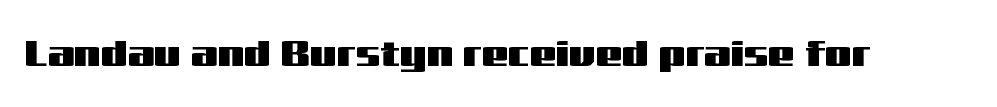
Q: Is the text italic (slanted)? A: No, it is upright.
Q: Is the typeface a serif or a sans-serif typeface? A: Sans-serif.
Q: Is the text underlined? A: No.
Q: Is the spacing between letters normal or unusually wide? A: Normal.
Q: Width (condensed, normal, or wide)? A: Wide.
Q: Stroke contrast? A: Medium.
Q: x-height? A: Medium.
Q: Monospaced? A: No.
